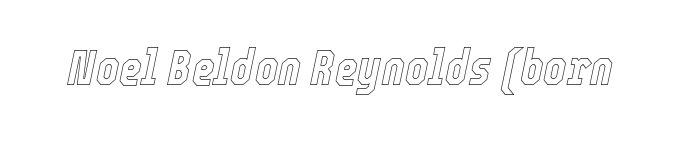
Q: Is the text italic (slanted)? A: Yes, it leans right by about 12 degrees.
Q: Is the text underlined? A: No.
Q: Is the spacing between letters normal or unusually wide? A: Normal.
Q: Width (condensed, normal, or wide)? A: Condensed.
Q: x-height? A: Medium.
Q: Monospaced? A: No.
